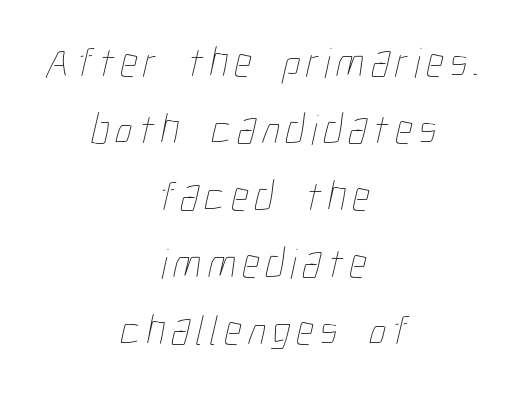
The image shows 43 px thin, condensed type; set centered, normal line spacing (1.56x), not underlined; low stroke contrast and a medium x-height.
